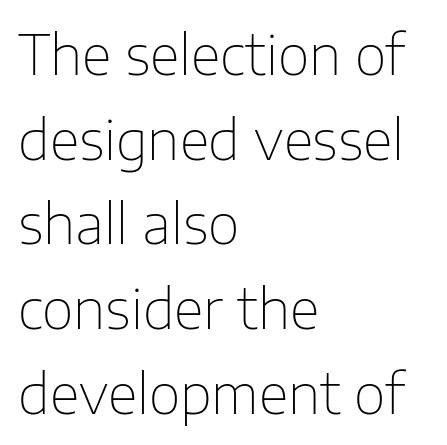
One glance says typical: line gaps are just what's usual. The passage is arranged the way most books set body copy — flush left. No extra ink here — the face is not bold. Check under the words: just untouched page.
